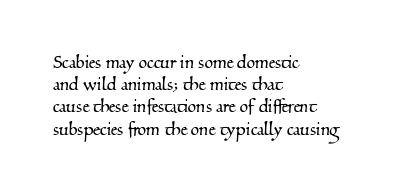
Q: Is the text underlined? A: No.
Q: How is the paragraph aligned? A: Left-aligned.
Q: Is the spacing between letters normal or unusually wide? A: Normal.
Q: Is the spacing between lines tight, normal or loose? A: Tight.
